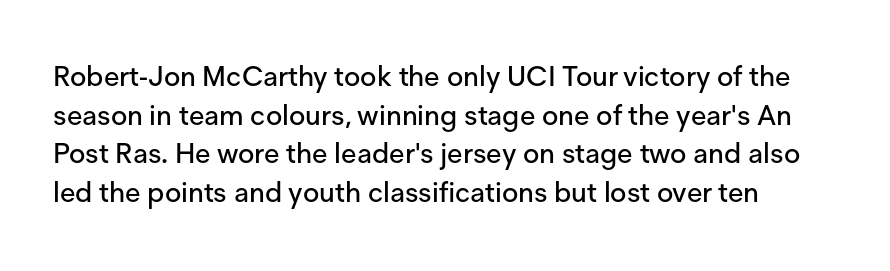
Q: Is the text italic (slanted)? A: No, it is upright.
Q: Is the typeface a serif or a sans-serif typeface? A: Sans-serif.
Q: Is the text underlined? A: No.
Q: Is the spacing between letters normal or unusually wide? A: Normal.
Q: Is the spacing between lines tight, normal or loose? A: Normal.
Q: Width (condensed, normal, or wide)? A: Normal.
Q: Stroke contrast? A: Low.
Q: x-height? A: Medium.
Q: Monospaced? A: No.
